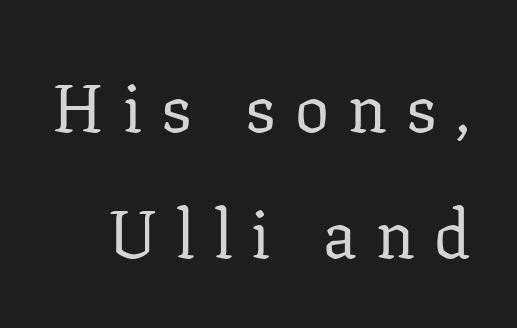
The image shows 68 px regular-weight serif type, upright; set line spacing 1.86x, unusually wide letter spacing (+0.28 em), not underlined; low stroke contrast and a medium x-height.
